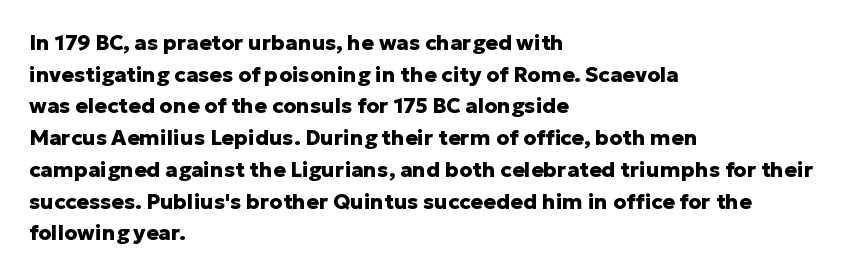
This is roman type, the default non-slanted kind. Observe the ordinary spacing: letters are neighbours, not strangers. The space between consecutive lines is moderate. Leftover space on each line is placed entirely after the last word. The string is rendered with underlining switched off. What weight is shown? A full bold with thick strokes.
